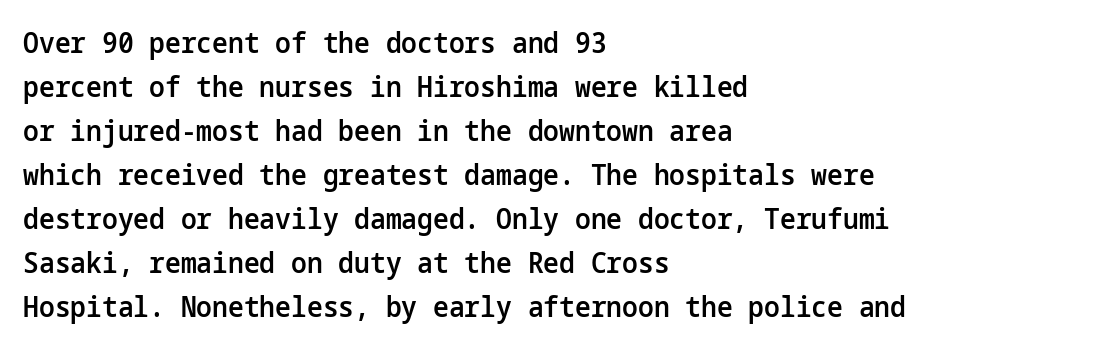
The image shows 28 px semibold sans-serif type, upright; set left-aligned, normal line spacing (1.57x), normal letter spacing, not underlined; low stroke contrast and a medium x-height.
